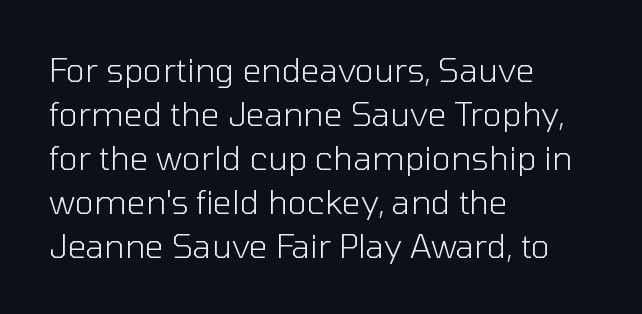
{"serif": "no", "italic": "no", "bold": "no", "weight": "light", "width": "normal", "stroke_contrast": "low", "x_height": "medium", "monospaced": "no", "underline": "no", "align": "left", "line_spacing": "normal", "line_spacing_ratio": 1.33, "letter_spacing": "normal", "letter_spacing_em": 0.0, "glyph_px": 33}
